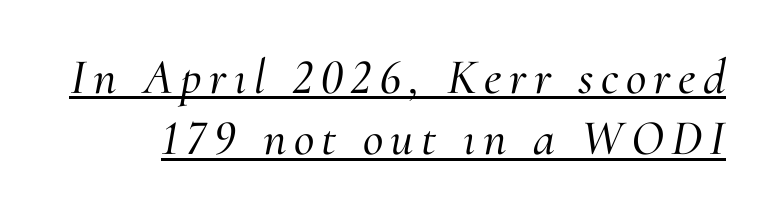
{"serif": "yes", "italic": "yes", "lean": "right", "slant_degrees": 10, "width": "normal", "stroke_contrast": "medium", "x_height": "small", "monospaced": "no", "underline": "yes", "line_spacing_ratio": 1.23, "glyph_px": 50}
